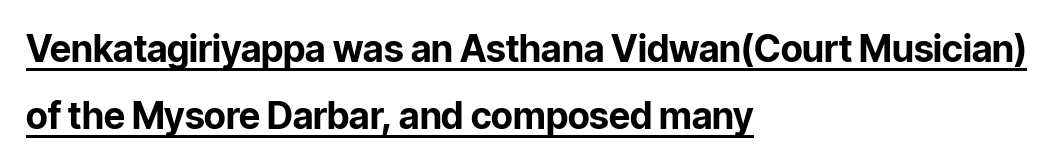
This sample has the flowing, uneven cadence of proportional lettering. Grotesque or geometric, the face here clearly has no serifs. Typeset ragged right — the left edge is the straight one. You can see a thin bar hugging the bottom of the glyphs. In terms of posture, this sample is upright.
